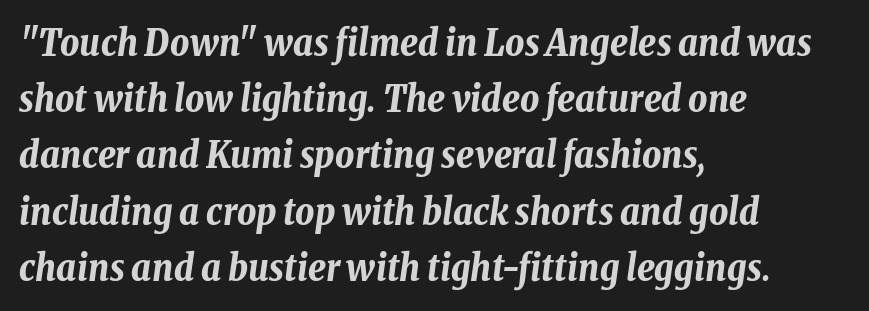
{"italic": "yes", "lean": "right", "slant_degrees": 8, "bold": "yes", "weight": "bold", "width": "condensed", "stroke_contrast": "low", "x_height": "medium", "monospaced": "no", "underline": "no", "align": "left", "line_spacing": "normal", "line_spacing_ratio": 1.52, "letter_spacing": "normal", "letter_spacing_em": 0.0, "glyph_px": 37}
